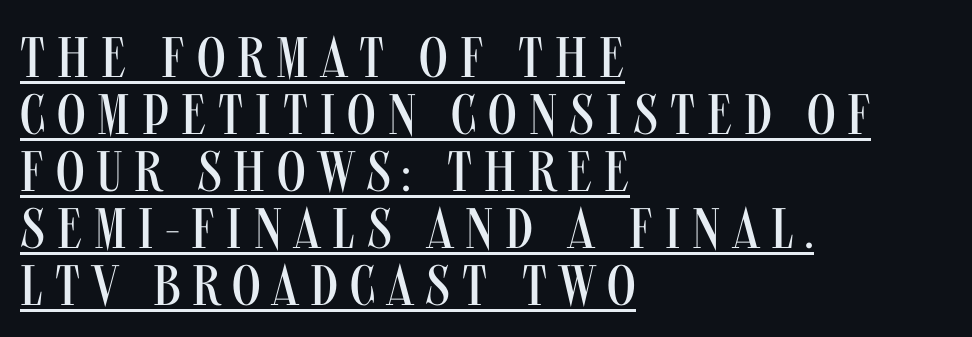
Look at the bottom of the vertical strokes: they stop flat, with no serifs. The sample's only ornament is a line tracing under the words. Each stroke keeps to a modest, everyday thickness or less. The letters advance in unequal steps, a hallmark of proportional type. The gaps between neighbouring characters are conspicuously large. The letters stand upright; this is a roman face.
